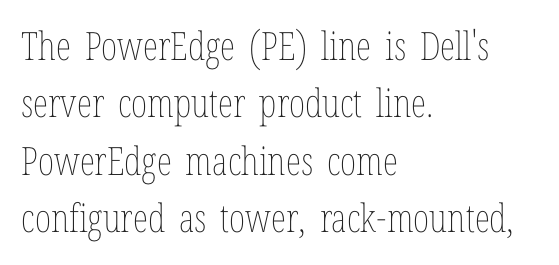
These lines keep a tight, regular rhythm from letter to letter. Line starts are locked; line ends wander. Upright lettering throughout. These lines are rendered in a variable-pitch font.
